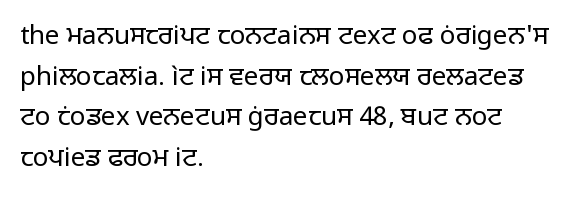
Q: Is the text bold? A: No.
Q: Is the text italic (slanted)? A: No, it is upright.
Q: Is the text underlined? A: No.
Q: How is the paragraph aligned? A: Left-aligned.
Q: Is the spacing between letters normal or unusually wide? A: Normal.
Q: Is the spacing between lines tight, normal or loose? A: Normal.
